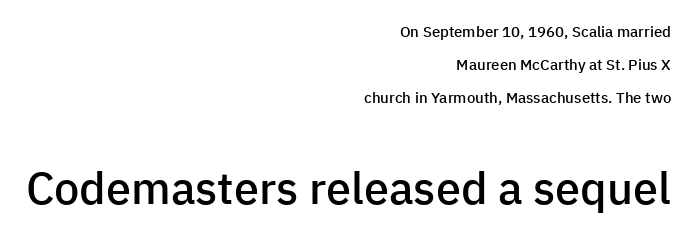
The image shows 45 px semibold sans-serif type, upright; set right-aligned, loose line spacing (2.21x), normal letter spacing, not underlined; the second (bottom) block is 3.0x larger; low stroke contrast and a medium x-height.
